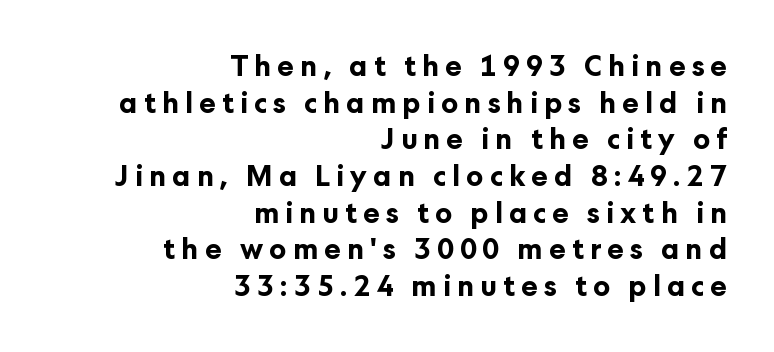
Q: Is the text bold? A: Yes.
Q: Is the text italic (slanted)? A: No, it is upright.
Q: Is the typeface a serif or a sans-serif typeface? A: Sans-serif.
Q: Is the text underlined? A: No.
Q: How is the paragraph aligned? A: Right-aligned.
Q: Is the spacing between letters normal or unusually wide? A: Unusually wide.
Q: Is the spacing between lines tight, normal or loose? A: Normal.
Q: Width (condensed, normal, or wide)? A: Normal.
Q: Stroke contrast? A: Low.
Q: x-height? A: Medium.
Q: Monospaced? A: No.
